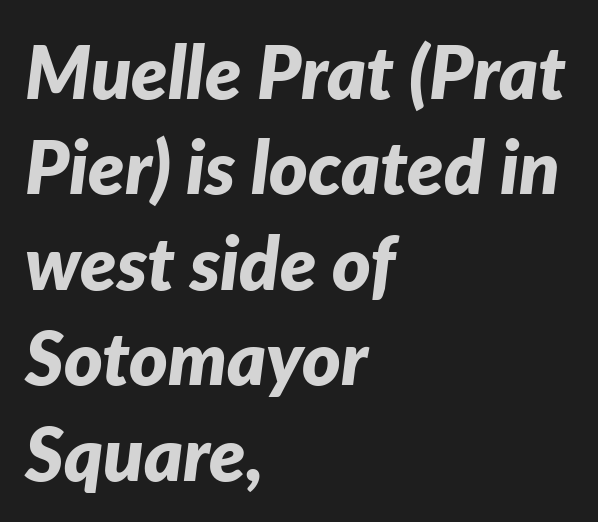
The image shows 74 px bold type, italic (leaning right); set left-aligned, normal line spacing (1.29x), normal letter spacing, not underlined; low stroke contrast and a medium x-height.
